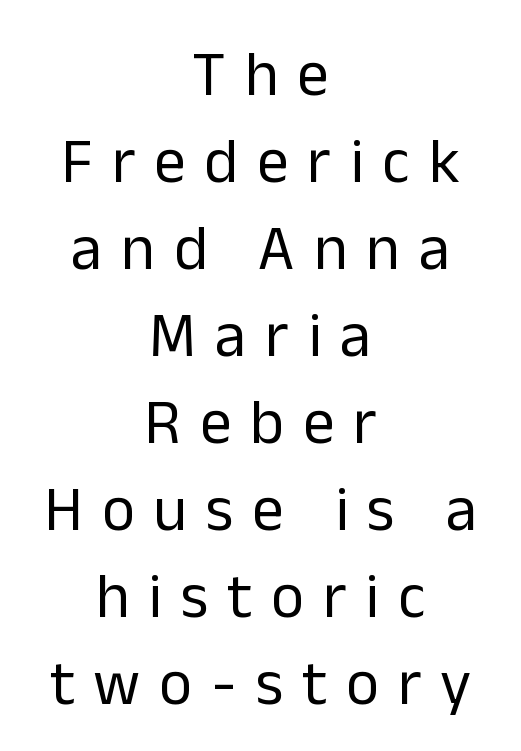
Q: Is the text bold? A: No.
Q: Is the text italic (slanted)? A: No, it is upright.
Q: Is the typeface a serif or a sans-serif typeface? A: Sans-serif.
Q: Is the text underlined? A: No.
Q: How is the paragraph aligned? A: Centered.
Q: Is the spacing between letters normal or unusually wide? A: Unusually wide.
Q: Is the spacing between lines tight, normal or loose? A: Normal.
Q: Width (condensed, normal, or wide)? A: Normal.
Q: Stroke contrast? A: Low.
Q: x-height? A: Medium.
Q: Monospaced? A: No.
